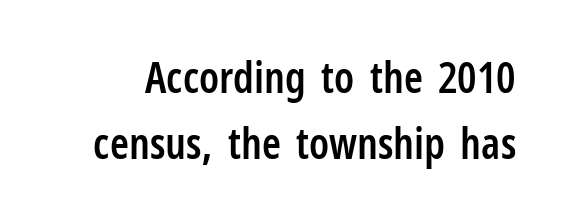
{"serif": "no", "italic": "no", "bold": "semi", "weight": "semibold", "width": "condensed", "stroke_contrast": "low", "x_height": "medium", "monospaced": "no", "underline": "no", "line_spacing": "normal", "line_spacing_ratio": 1.54, "letter_spacing": "normal", "letter_spacing_em": 0.0, "glyph_px": 43}
